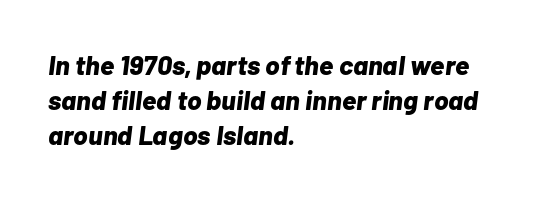
Q: Is the text bold? A: Yes.
Q: Is the text italic (slanted)? A: Yes, it leans right by about 7 degrees.
Q: Is the text underlined? A: No.
Q: How is the paragraph aligned? A: Left-aligned.
Q: Is the spacing between letters normal or unusually wide? A: Normal.
Q: Is the spacing between lines tight, normal or loose? A: Normal.
